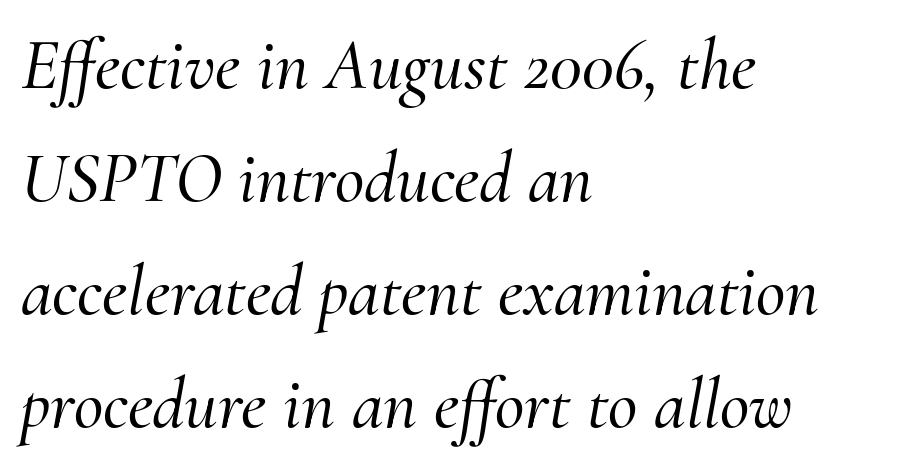
The image shows 72 px serif type, italic (leaning right); set left-aligned, normal line spacing (1.57x), normal letter spacing, not underlined; medium stroke contrast and a small x-height.
